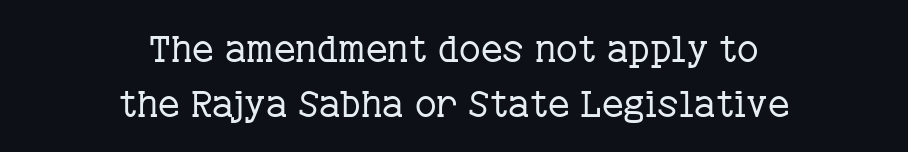
The image shows 37 px regular-weight serif type, upright; set centered, normal line spacing (1.48x), normal letter spacing, not underlined; low stroke contrast and a medium x-height.
